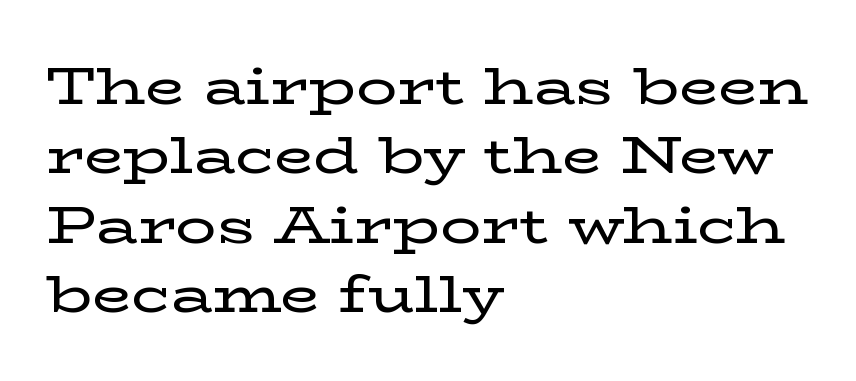
Line beginnings align vertically; line endings do not. In terms of posture, this sample is upright. Students, observe: this is what conventionally led text looks like. Has an underline been added? It has not. The rendering shows small feet on the letterforms — a serif design.
